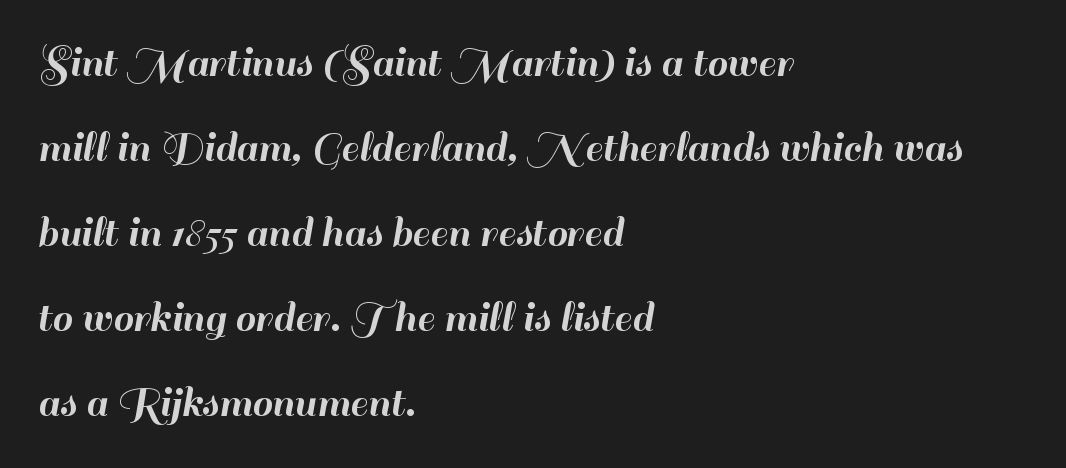
The image shows 45 px sans-serif type; set left-aligned, line spacing 1.89x, normal letter spacing, not underlined; high stroke contrast and a small x-height.
